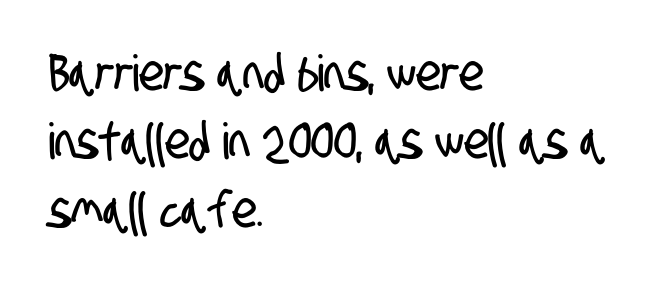
{"serif": "no", "width": "condensed", "stroke_contrast": "low", "x_height": "large", "monospaced": "no", "underline": "no", "align": "left", "line_spacing": "normal", "line_spacing_ratio": 1.37, "letter_spacing": "normal", "letter_spacing_em": 0.0, "glyph_px": 50}
